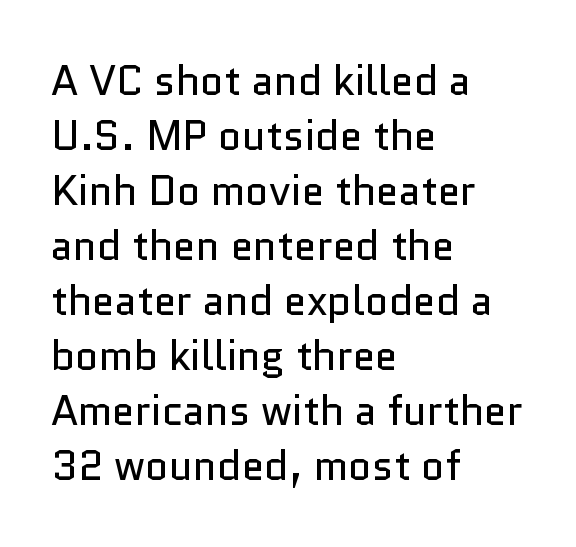
{"serif": "no", "italic": "no", "bold": "no", "weight": "regular", "width": "normal", "stroke_contrast": "low", "x_height": "medium", "monospaced": "no", "underline": "no", "align": "left", "line_spacing": "normal", "line_spacing_ratio": 1.34, "letter_spacing": "normal", "letter_spacing_em": 0.0, "glyph_px": 41}
